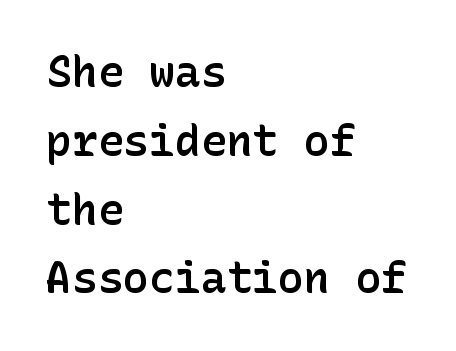
The image shows 43 px semibold sans-serif type, upright; set left-aligned, normal line spacing (1.6x), normal letter spacing, not underlined; low stroke contrast and a medium x-height.
